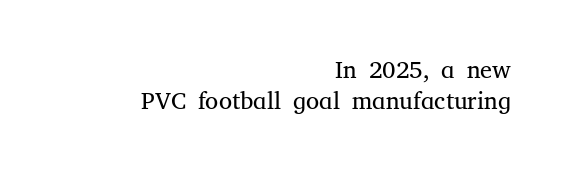
Notice how the stems are strictly vertical — no italics here. Descenders hang freely into open space. Each new line begins a customary step beneath the previous one. Each line ends at the same right margin while the left side varies. No extra tracking has been applied to these lines. Is this a heavy cut? Hardly; it is regular or lighter.
